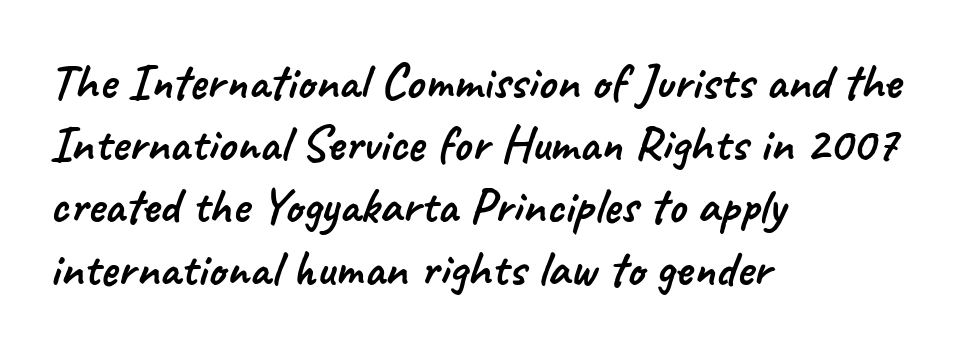
{"serif": "no", "width": "normal", "stroke_contrast": "low", "x_height": "small", "monospaced": "no", "underline": "no", "align": "left", "line_spacing_ratio": 1.22, "letter_spacing": "normal", "letter_spacing_em": 0.0, "glyph_px": 51}
